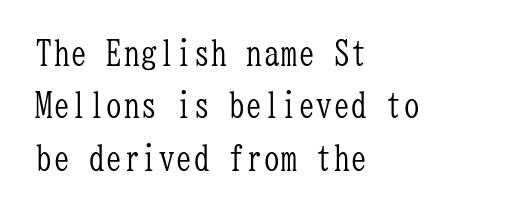
{"serif": "yes", "italic": "no", "bold": "no", "weight": "light", "width": "condensed", "stroke_contrast": "low", "x_height": "medium", "monospaced": "yes", "underline": "no", "align": "left", "line_spacing": "normal", "line_spacing_ratio": 1.5, "letter_spacing": "normal", "letter_spacing_em": 0.0, "glyph_px": 35}
